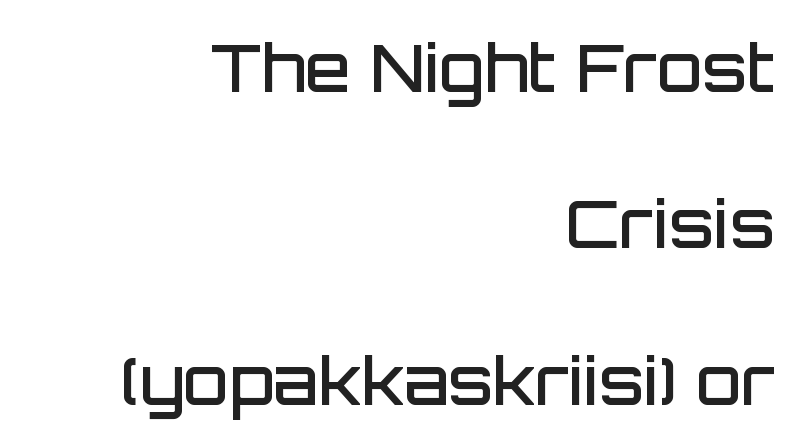
The image shows 66 px semibold sans-serif type, upright; set right-aligned, loose line spacing (2.37x), normal letter spacing, not underlined; low stroke contrast and a large x-height.
